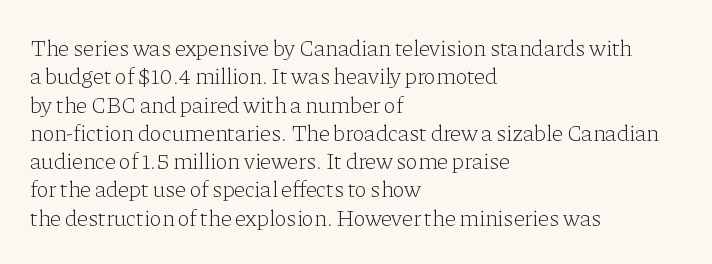
Q: Is the text bold? A: No.
Q: Is the text italic (slanted)? A: No, it is upright.
Q: Is the text underlined? A: No.
Q: How is the paragraph aligned? A: Left-aligned.
Q: Is the spacing between letters normal or unusually wide? A: Normal.
